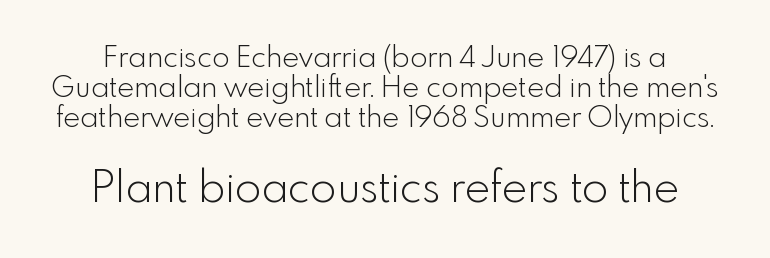
Q: Is the text bold? A: No.
Q: Is the text italic (slanted)? A: No, it is upright.
Q: Is the typeface a serif or a sans-serif typeface? A: Sans-serif.
Q: Is the text underlined? A: No.
Q: Is the spacing between letters normal or unusually wide? A: Normal.
Q: Is the spacing between lines tight, normal or loose? A: Tight.
Q: Which block of text is set in a larger size, the first (top) or the second (bottom)? A: The second (bottom) one.
Q: Width (condensed, normal, or wide)? A: Normal.
Q: x-height? A: Small.
Q: Monospaced? A: No.
